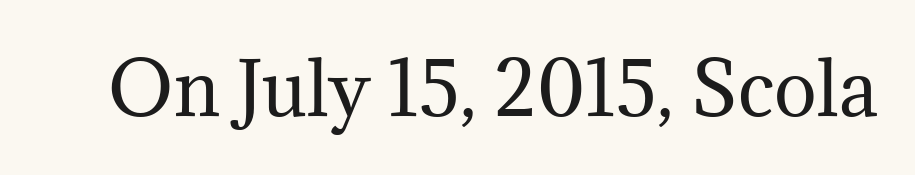
{"serif": "yes", "italic": "no", "bold": "no", "weight": "regular", "width": "normal", "stroke_contrast": "medium", "x_height": "medium", "monospaced": "no", "underline": "no", "letter_spacing": "normal", "letter_spacing_em": 0.0, "glyph_px": 72}
